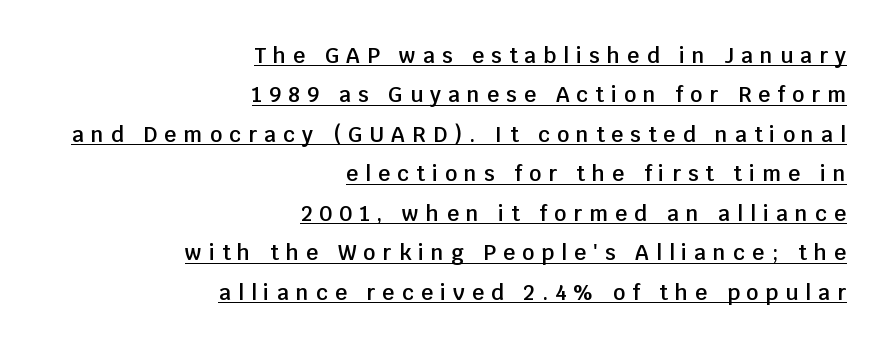
{"italic": "no", "bold": "semi", "underline": "yes", "align": "right", "line_spacing_ratio": 1.88, "letter_spacing": "wide", "letter_spacing_em": 0.34, "glyph_px": 21}
